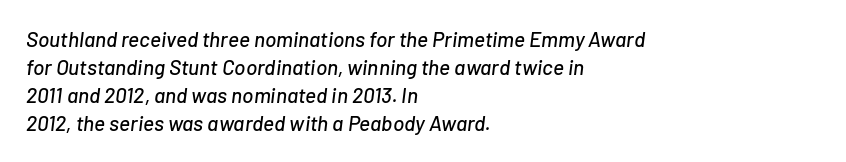
{"italic": "yes", "lean": "right", "slant_degrees": 7, "underline": "no", "align": "left", "line_spacing": "normal", "line_spacing_ratio": 1.33, "letter_spacing": "normal", "letter_spacing_em": 0.0, "glyph_px": 21}
